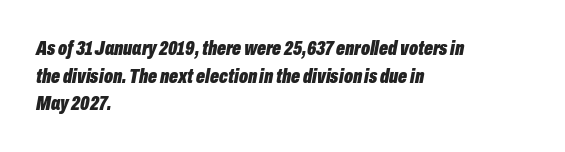
{"italic": "yes", "lean": "right", "slant_degrees": 10, "bold": "yes", "underline": "no", "align": "left", "line_spacing": "normal", "line_spacing_ratio": 1.32, "letter_spacing": "normal", "letter_spacing_em": 0.0, "glyph_px": 21}
